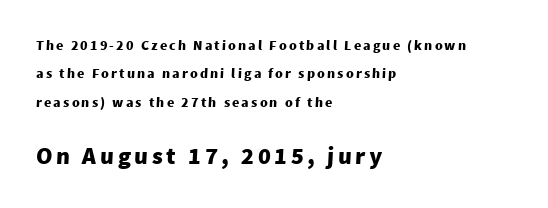
The image shows 24 px bold type; set left-aligned, loose line spacing (2.02x), not underlined; the second (bottom) block is 1.71x larger.
